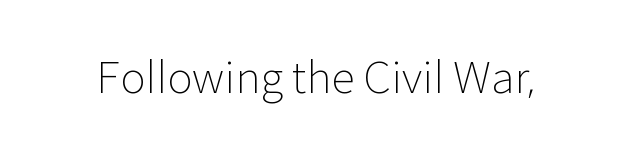
Q: Is the text bold? A: No.
Q: Is the text italic (slanted)? A: No, it is upright.
Q: Is the typeface a serif or a sans-serif typeface? A: Sans-serif.
Q: Is the text underlined? A: No.
Q: Is the spacing between letters normal or unusually wide? A: Normal.
Q: Width (condensed, normal, or wide)? A: Normal.
Q: Stroke contrast? A: Low.
Q: x-height? A: Medium.
Q: Monospaced? A: No.
